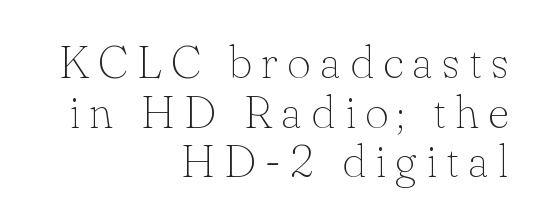
Layout note: lines flush right. Serif or sans? Serif — the stroke terminals have little feet. Words float on clear page, feet unadorned. The font is comparable to plain body text, perhaps lighter.
